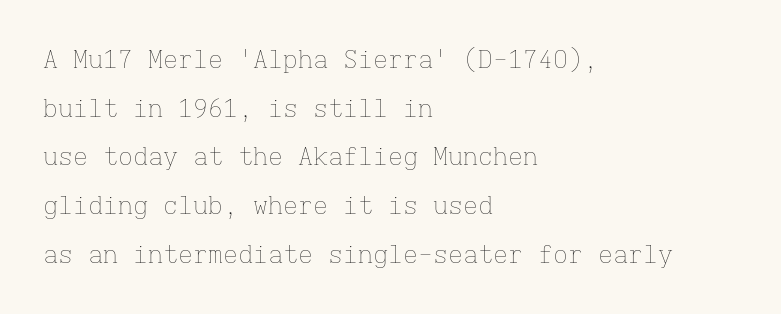
{"italic": "no", "bold": "no", "underline": "no", "align": "left", "line_spacing": "loose", "line_spacing_ratio": 1.95, "letter_spacing": "normal", "letter_spacing_em": 0.0, "glyph_px": 25}
